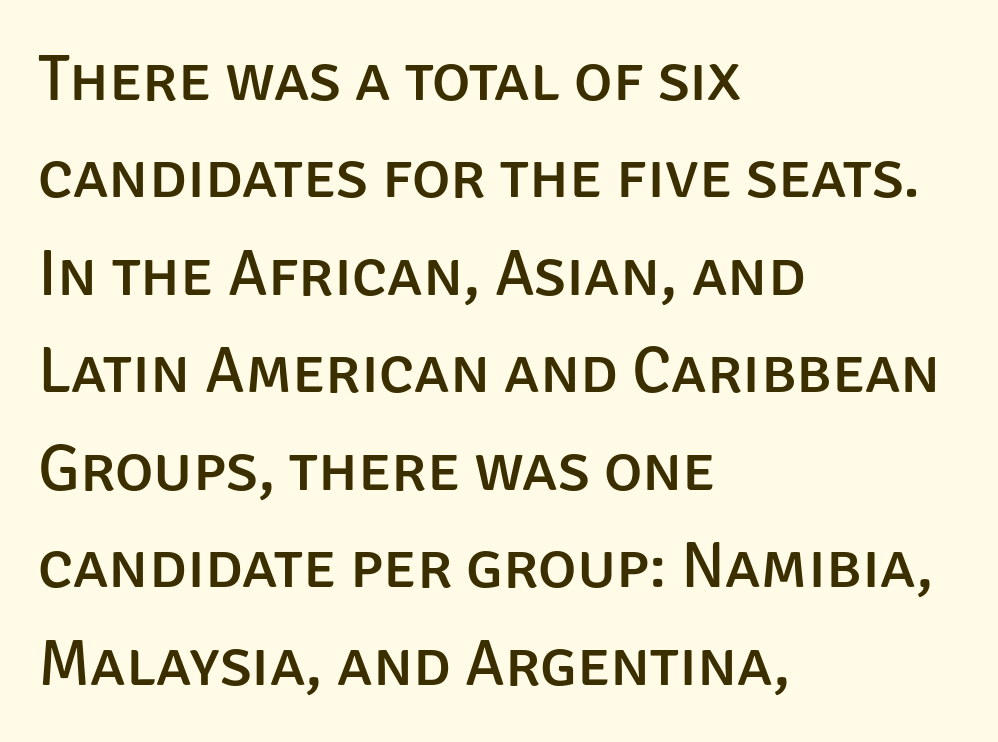
Q: Is the text italic (slanted)? A: No, it is upright.
Q: Is the typeface a serif or a sans-serif typeface? A: Sans-serif.
Q: Is the text underlined? A: No.
Q: How is the paragraph aligned? A: Left-aligned.
Q: Is the spacing between letters normal or unusually wide? A: Normal.
Q: Is the spacing between lines tight, normal or loose? A: Normal.
Q: Width (condensed, normal, or wide)? A: Normal.
Q: Stroke contrast? A: Low.
Q: x-height? A: Large.
Q: Monospaced? A: No.
